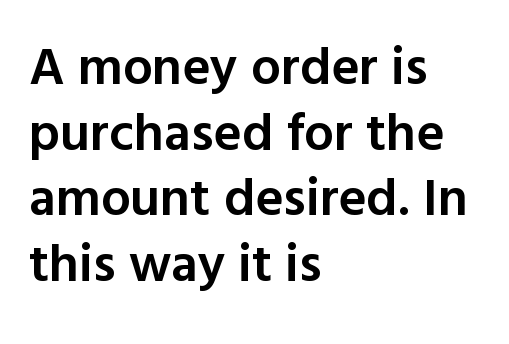
The image shows 53 px semibold sans-serif type, upright; set left-aligned, line spacing 1.24x, normal letter spacing, not underlined; a medium x-height.
